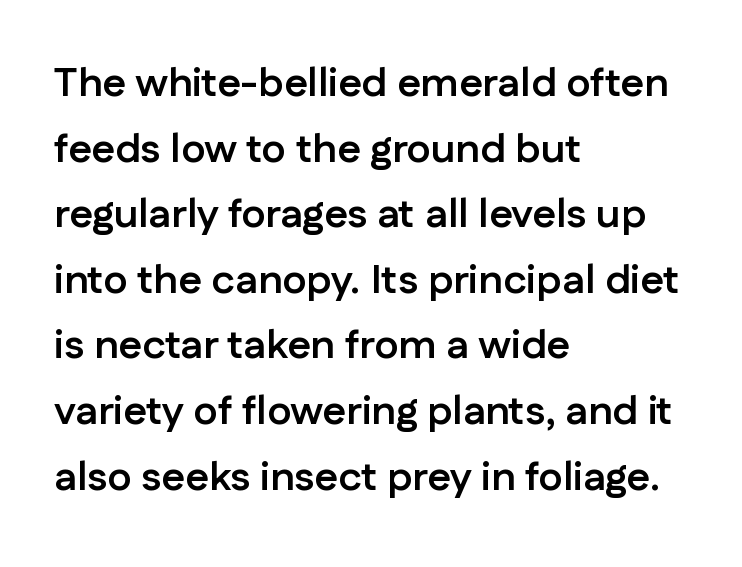
Q: Is the text bold? A: Yes.
Q: Is the text italic (slanted)? A: No, it is upright.
Q: Is the typeface a serif or a sans-serif typeface? A: Sans-serif.
Q: Is the text underlined? A: No.
Q: How is the paragraph aligned? A: Left-aligned.
Q: Is the spacing between letters normal or unusually wide? A: Normal.
Q: Is the spacing between lines tight, normal or loose? A: Normal.
Q: Width (condensed, normal, or wide)? A: Normal.
Q: Stroke contrast? A: Low.
Q: x-height? A: Medium.
Q: Monospaced? A: No.
